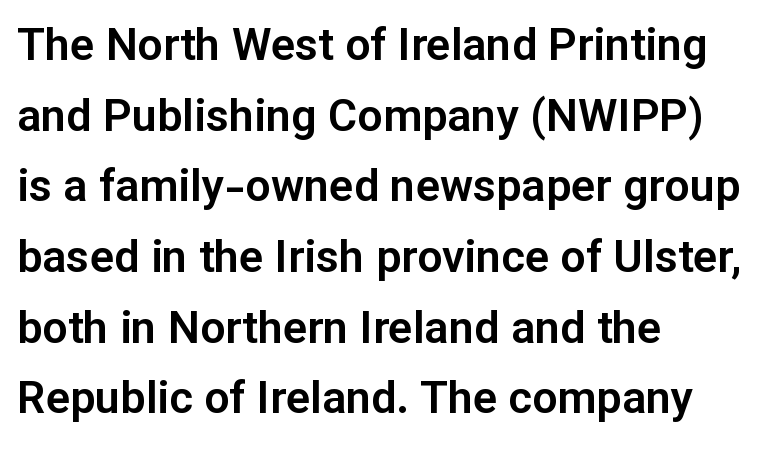
The image shows 45 px sans-serif type, upright; set left-aligned, normal line spacing (1.57x), normal letter spacing, not underlined; low stroke contrast and a medium x-height.
